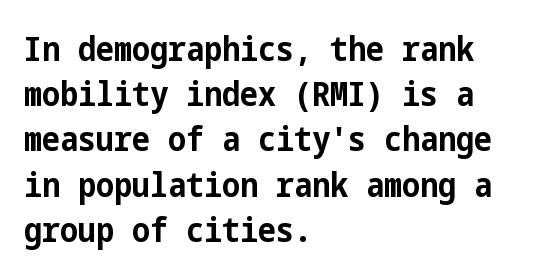
{"serif": "no", "italic": "no", "bold": "yes", "weight": "bold", "width": "condensed", "stroke_contrast": "low", "x_height": "medium", "underline": "no", "align": "left", "line_spacing": "normal", "line_spacing_ratio": 1.33, "letter_spacing": "normal", "letter_spacing_em": 0.0, "glyph_px": 34}
